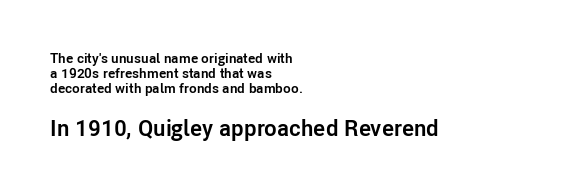
{"italic": "no", "bold": "yes", "underline": "no", "align": "left", "line_spacing": "tight", "line_spacing_ratio": 1.08, "letter_spacing": "normal", "letter_spacing_em": 0.0, "larger_block": "second", "size_ratio": 1.64, "glyph_px": 23}
